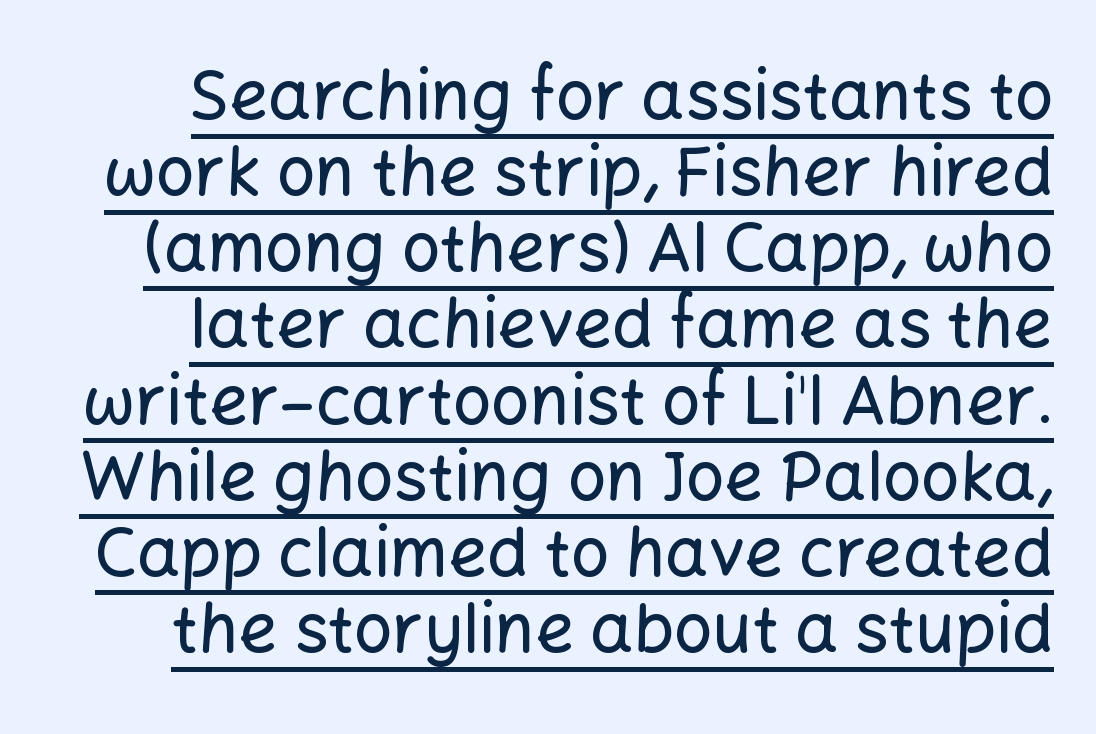
Q: Is the text italic (slanted)? A: No, it is upright.
Q: Is the typeface a serif or a sans-serif typeface? A: Sans-serif.
Q: Is the text underlined? A: Yes.
Q: Is the spacing between letters normal or unusually wide? A: Normal.
Q: Is the spacing between lines tight, normal or loose? A: Tight.
Q: Width (condensed, normal, or wide)? A: Normal.
Q: Stroke contrast? A: Low.
Q: x-height? A: Medium.
Q: Monospaced? A: No.
